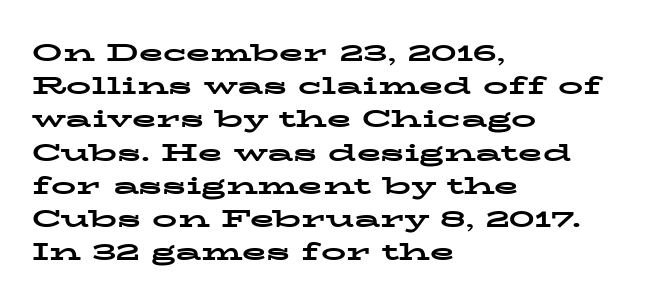
One-word summary of the alignment: left. Compared with an ordinary text face, these strokes are far heavier — a full bold. Interline gaps are of average width in this sample. Letter spacing: default. The baseline area is clear. The letters stand upright; this is a roman face.
